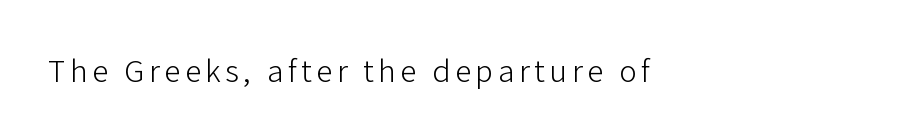
{"serif": "no", "italic": "no", "bold": "no", "weight": "light", "width": "normal", "stroke_contrast": "low", "x_height": "medium", "monospaced": "no", "underline": "no", "align": "left", "glyph_px": 33}
